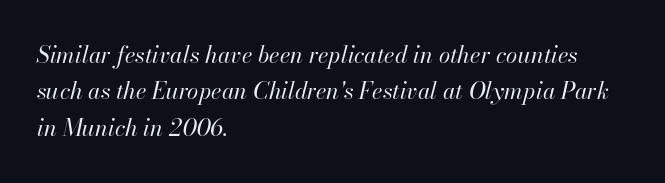
The face used here has a pronounced slope to its letters. Compared with typical body copy, the letter spacing here is the same. The lines in this sample share a left origin and differ only in where they stop. The passage shown is not underscored anywhere. The block of text has a typical density, with ordinary space between rows. The font is comparable to plain body text, perhaps lighter.
